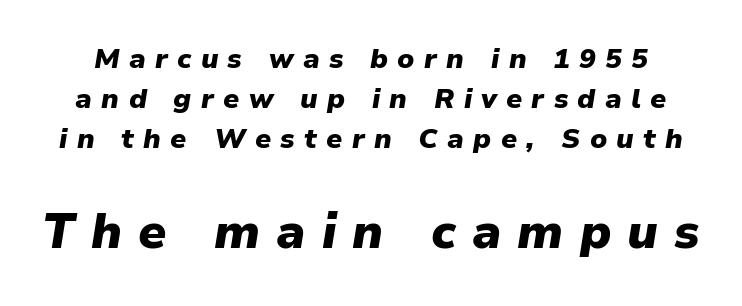
The letters are bold, with thick, heavy strokes. Is the letter spacing exaggerated? Yes — the characters are pushed far apart. Words float on clear page, feet unadorned. Line spacing here is normal.
